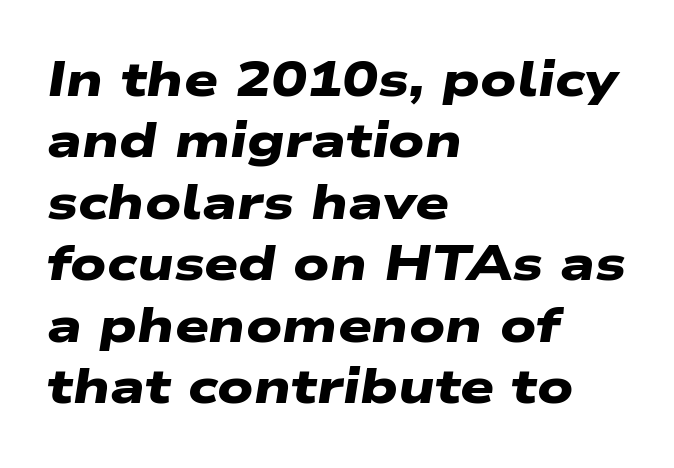
Q: Is the text bold? A: Yes.
Q: Is the typeface a serif or a sans-serif typeface? A: Sans-serif.
Q: Is the text underlined? A: No.
Q: How is the paragraph aligned? A: Left-aligned.
Q: Is the spacing between letters normal or unusually wide? A: Normal.
Q: Is the spacing between lines tight, normal or loose? A: Normal.
Q: Width (condensed, normal, or wide)? A: Wide.
Q: Stroke contrast? A: Low.
Q: x-height? A: Medium.
Q: Monospaced? A: No.
